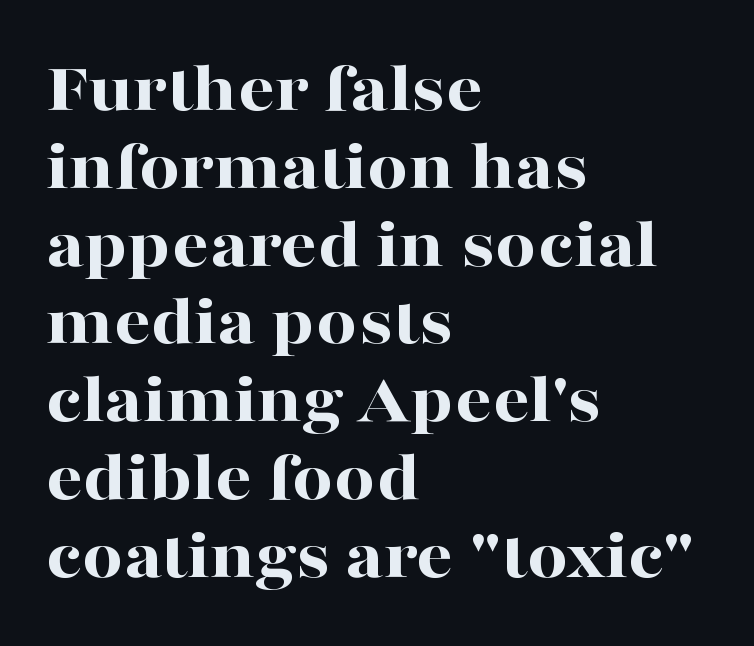
Q: Is the text bold? A: Yes.
Q: Is the text italic (slanted)? A: No, it is upright.
Q: Is the typeface a serif or a sans-serif typeface? A: Serif.
Q: Is the text underlined? A: No.
Q: How is the paragraph aligned? A: Left-aligned.
Q: Is the spacing between letters normal or unusually wide? A: Normal.
Q: Is the spacing between lines tight, normal or loose? A: Tight.
Q: Width (condensed, normal, or wide)? A: Wide.
Q: Stroke contrast? A: High.
Q: x-height? A: Medium.
Q: Monospaced? A: No.
